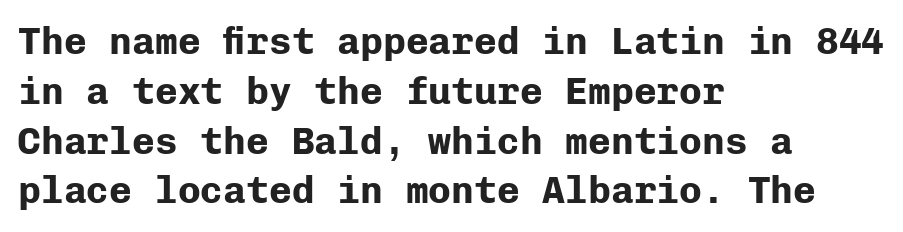
The image shows 38 px bold sans-serif type, upright, monospaced; set left-aligned, normal line spacing (1.31x), normal letter spacing, not underlined; low stroke contrast and a medium x-height.
